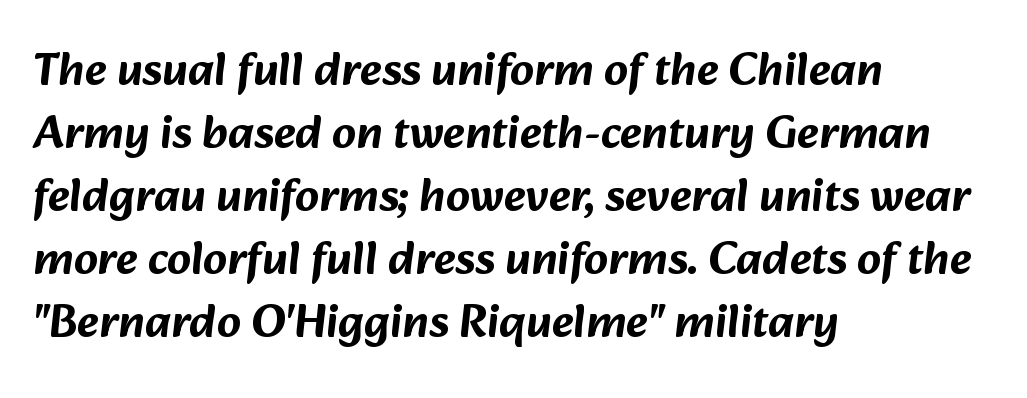
The image shows 47 px sans-serif type; set left-aligned, normal line spacing (1.34x), normal letter spacing, not underlined; low stroke contrast and a medium x-height.
